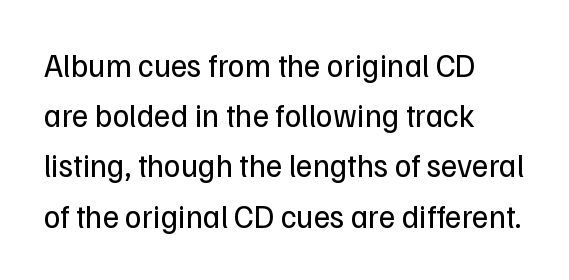
Q: Is the text bold? A: No.
Q: Is the text italic (slanted)? A: No, it is upright.
Q: Is the typeface a serif or a sans-serif typeface? A: Sans-serif.
Q: Is the text underlined? A: No.
Q: How is the paragraph aligned? A: Left-aligned.
Q: Is the spacing between letters normal or unusually wide? A: Normal.
Q: Is the spacing between lines tight, normal or loose? A: Normal.
Q: Width (condensed, normal, or wide)? A: Normal.
Q: Stroke contrast? A: Low.
Q: x-height? A: Medium.
Q: Monospaced? A: No.
